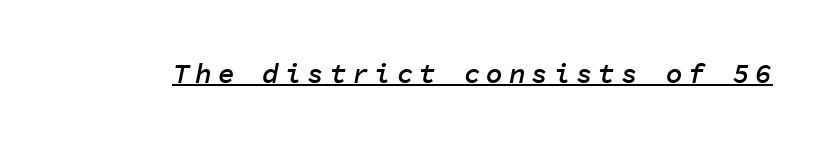
{"italic": "yes", "lean": "right", "slant_degrees": 11, "bold": "semi", "weight": "semibold", "width": "normal", "stroke_contrast": "low", "x_height": "medium", "monospaced": "yes", "underline": "yes", "letter_spacing": "wide", "letter_spacing_em": 0.2, "glyph_px": 28}
